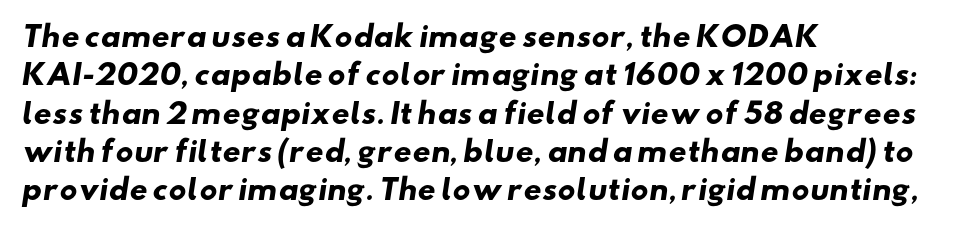
The image shows 28 px heavy, wide sans-serif type; set left-aligned, normal line spacing (1.37x), normal letter spacing, not underlined; low stroke contrast and a small x-height.
